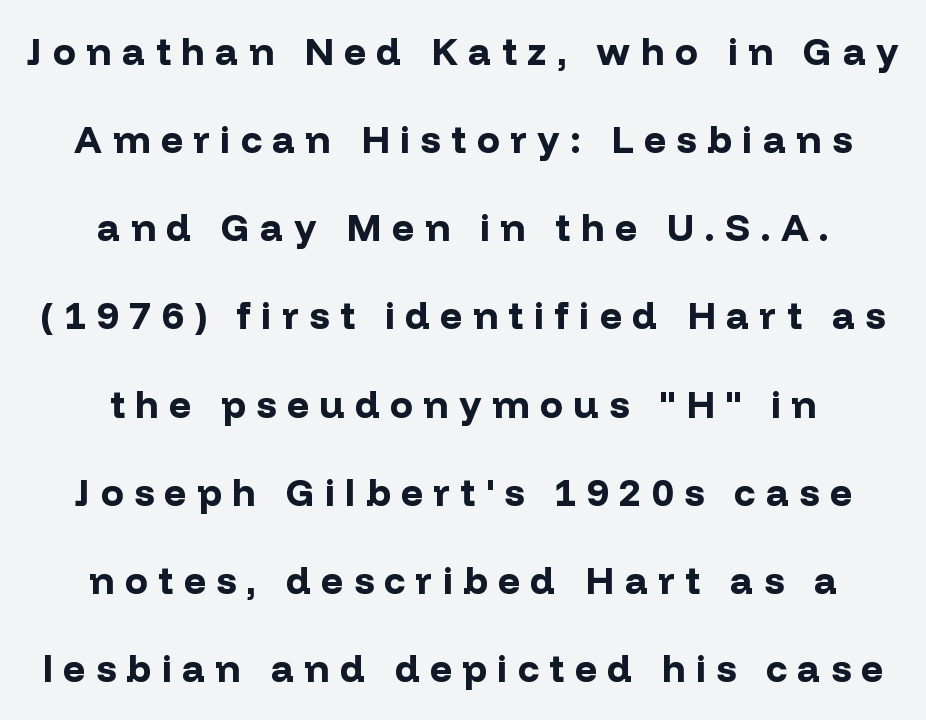
Q: Is the text bold? A: Yes.
Q: Is the text italic (slanted)? A: No, it is upright.
Q: Is the typeface a serif or a sans-serif typeface? A: Sans-serif.
Q: Is the text underlined? A: No.
Q: How is the paragraph aligned? A: Centered.
Q: Is the spacing between letters normal or unusually wide? A: Unusually wide.
Q: Is the spacing between lines tight, normal or loose? A: Loose.
Q: Width (condensed, normal, or wide)? A: Normal.
Q: Stroke contrast? A: Low.
Q: x-height? A: Medium.
Q: Monospaced? A: No.
